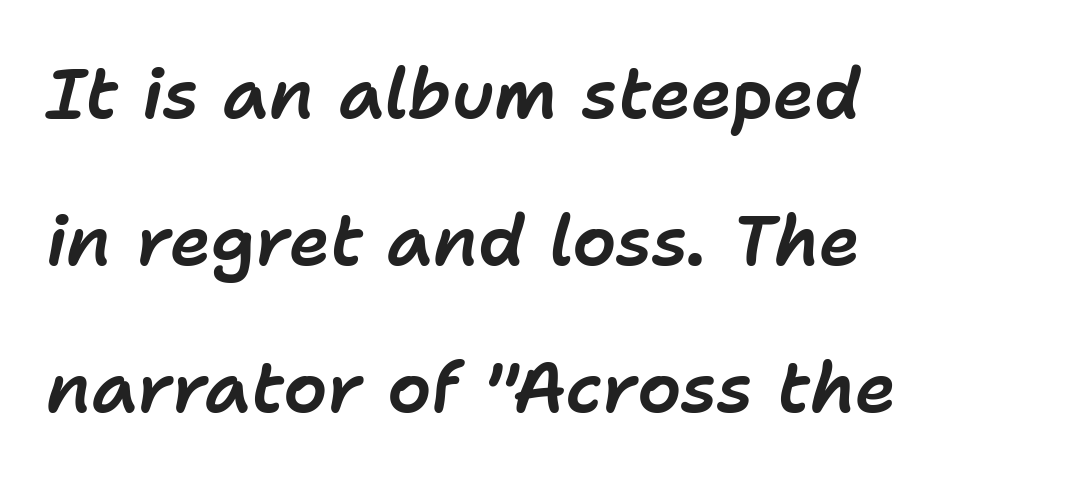
The image shows 70 px text type, italic (leaning right); set left-aligned, loose line spacing (2.1x), normal letter spacing, not underlined; low stroke contrast and a medium x-height.
